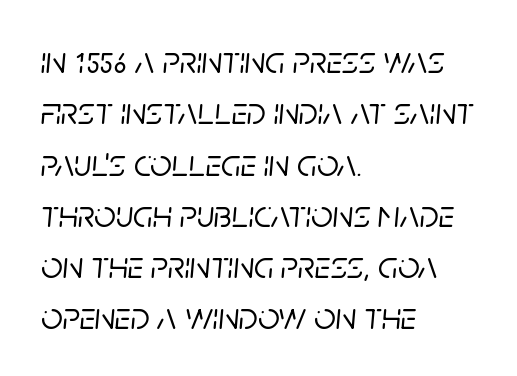
Q: Is the text italic (slanted)? A: Yes, it leans right by about 5 degrees.
Q: Is the text underlined? A: No.
Q: How is the paragraph aligned? A: Left-aligned.
Q: Is the spacing between letters normal or unusually wide? A: Normal.
Q: Is the spacing between lines tight, normal or loose? A: Normal.
Q: Width (condensed, normal, or wide)? A: Normal.
Q: Stroke contrast? A: Low.
Q: x-height? A: Large.
Q: Monospaced? A: No.
